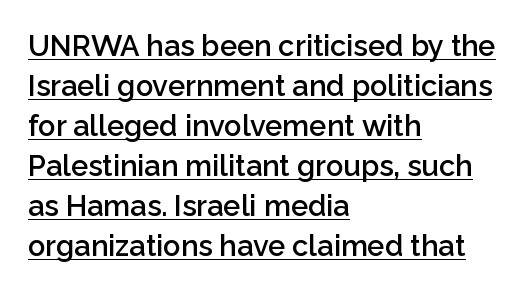
The image shows 29 px semibold sans-serif type, upright; set left-aligned, normal line spacing (1.38x), normal letter spacing, underlined; low stroke contrast and a medium x-height.
